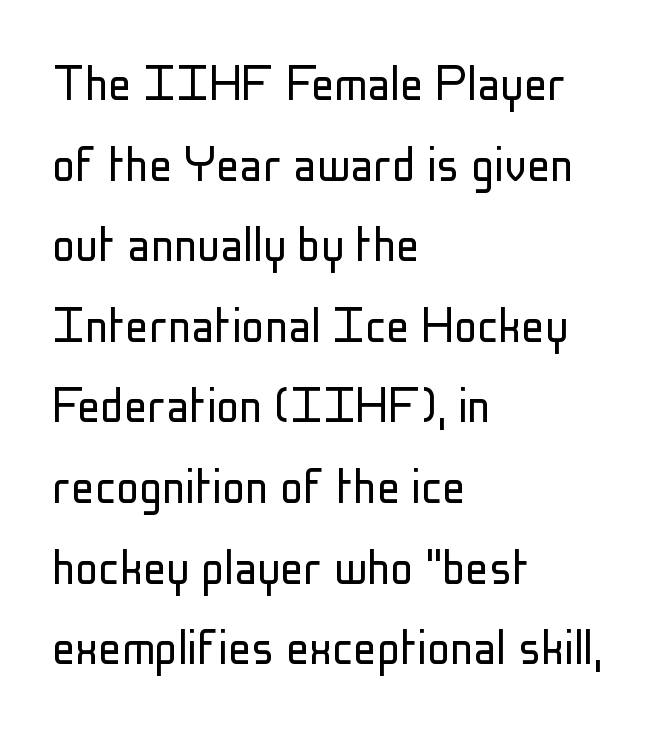
Q: Is the text bold? A: No.
Q: Is the text italic (slanted)? A: No, it is upright.
Q: Is the typeface a serif or a sans-serif typeface? A: Sans-serif.
Q: Is the text underlined? A: No.
Q: How is the paragraph aligned? A: Left-aligned.
Q: Is the spacing between letters normal or unusually wide? A: Normal.
Q: Is the spacing between lines tight, normal or loose? A: Normal.
Q: Width (condensed, normal, or wide)? A: Condensed.
Q: Stroke contrast? A: Low.
Q: x-height? A: Medium.
Q: Monospaced? A: No.
